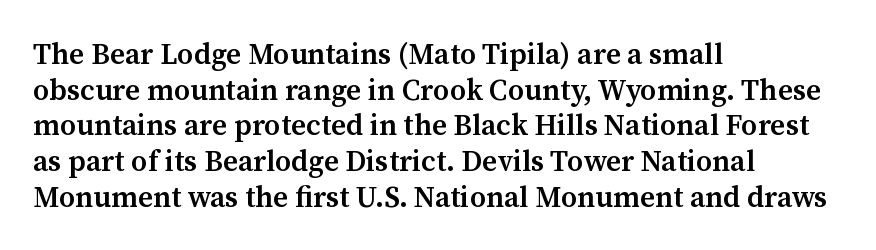
Every stem runs plumb, perpendicular to the baseline. Varying glyph widths throughout — classic text-font behaviour. A fair bit of extra ink — the face is semibold, not bold. The passage is arranged the way most books set body copy — flush left. Check under the words: just untouched page. The rendering shows small feet on the letterforms — a serif design.
